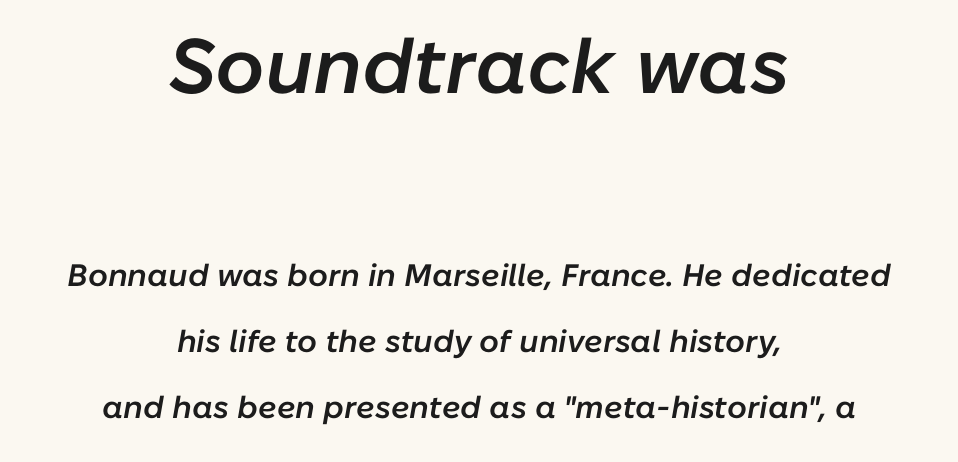
The image shows 77 px semibold type, italic (leaning right); set centered, loose line spacing (2.13x), normal letter spacing, not underlined; the first (top) block is 2.48x larger; low stroke contrast and a medium x-height.
